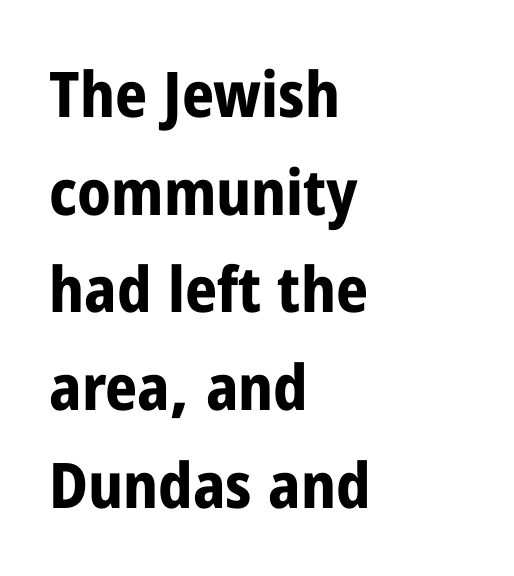
Here the designer chose a conventional face with non-uniform glyph widths. The rendering keeps characters at their native spacing. Reading down the column, the eye jumps a familiar distance to each next line. Look at the bottom of the vertical strokes: they stop flat, with no serifs. The ragged edge is on the right, which tells us the setting is flush left. The letters stand straight up with perfectly vertical stems.
